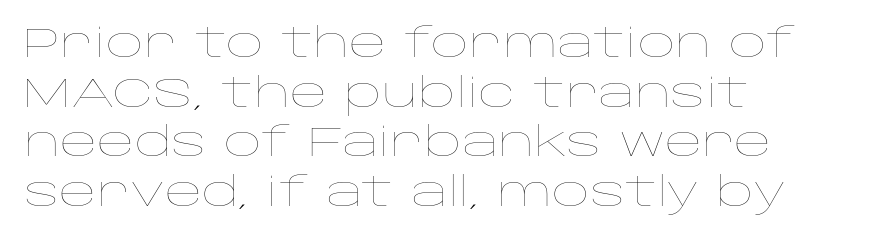
A student would call this left alignment; a typographer would say flush left, rag right. Character widths vary here, with narrow letters taking less room than wide ones. Stem width sits at or under what a default text font uses. This sample uses an upright cut, with every glyph sitting square on the baseline.
